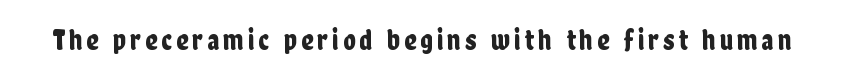
{"serif": "no", "italic": "no", "width": "condensed", "stroke_contrast": "low", "x_height": "medium", "monospaced": "no", "underline": "no", "glyph_px": 29}
